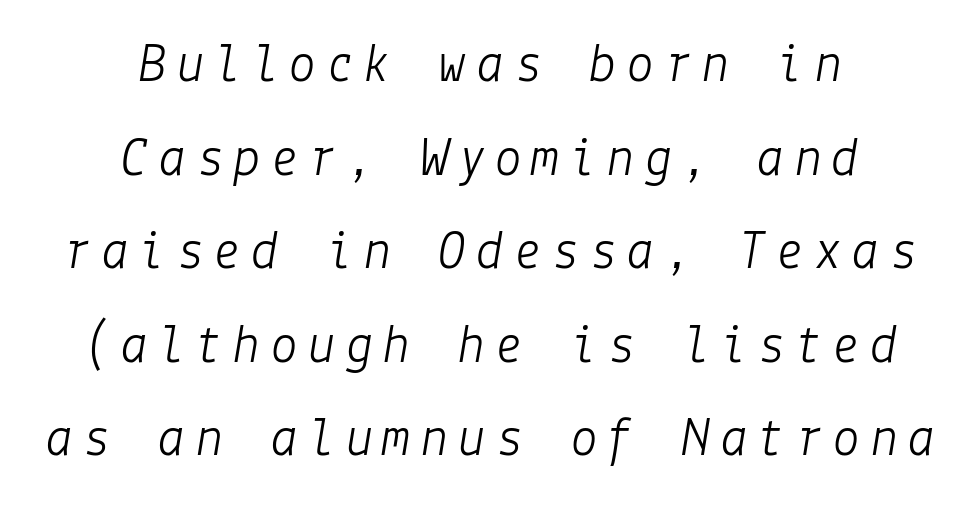
Q: Is the text bold? A: No.
Q: Is the text italic (slanted)? A: Yes, it leans right by about 9 degrees.
Q: Is the text underlined? A: No.
Q: How is the paragraph aligned? A: Centered.
Q: Is the spacing between lines tight, normal or loose? A: Normal.
Q: Width (condensed, normal, or wide)? A: Normal.
Q: Stroke contrast? A: Low.
Q: x-height? A: Medium.
